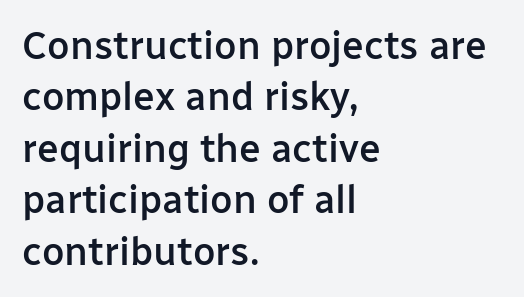
The image shows 39 px semibold sans-serif type, upright; set left-aligned, normal line spacing (1.32x), normal letter spacing, not underlined; low stroke contrast and a medium x-height.
